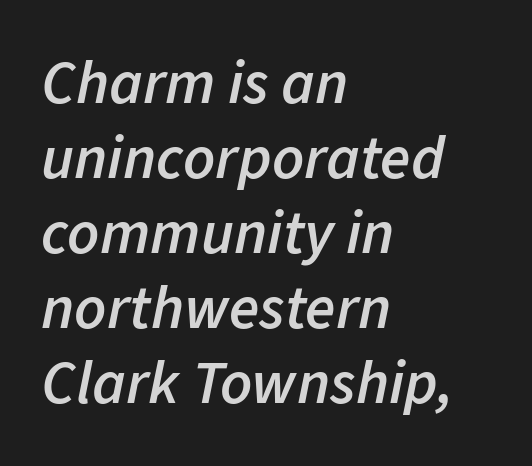
Q: Is the text bold? A: Semi-bold.
Q: Is the text italic (slanted)? A: Yes, it leans right by about 11 degrees.
Q: Is the text underlined? A: No.
Q: How is the paragraph aligned? A: Left-aligned.
Q: Is the spacing between letters normal or unusually wide? A: Normal.
Q: Width (condensed, normal, or wide)? A: Normal.
Q: Stroke contrast? A: Low.
Q: x-height? A: Medium.
Q: Monospaced? A: No.
